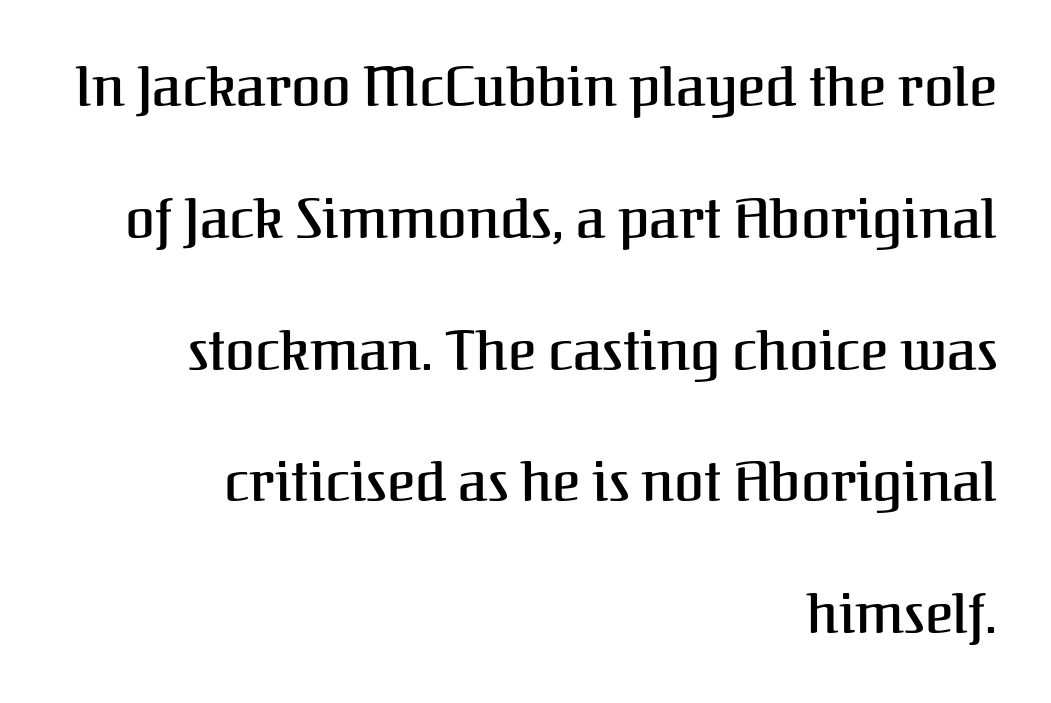
Q: Is the text italic (slanted)? A: No, it is upright.
Q: Is the typeface a serif or a sans-serif typeface? A: Serif.
Q: Is the text underlined? A: No.
Q: How is the paragraph aligned? A: Right-aligned.
Q: Is the spacing between letters normal or unusually wide? A: Normal.
Q: Is the spacing between lines tight, normal or loose? A: Loose.
Q: Width (condensed, normal, or wide)? A: Normal.
Q: Stroke contrast? A: Medium.
Q: x-height? A: Medium.
Q: Monospaced? A: No.
